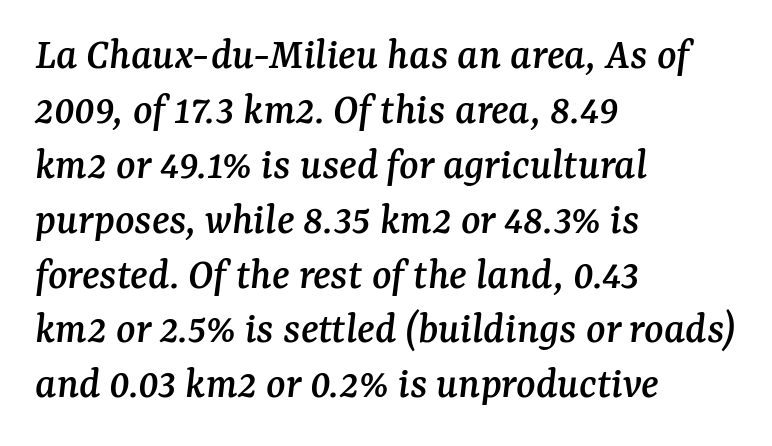
Q: Is the text italic (slanted)? A: Yes, it leans right by about 7 degrees.
Q: Is the typeface a serif or a sans-serif typeface? A: Serif.
Q: Is the text underlined? A: No.
Q: How is the paragraph aligned? A: Left-aligned.
Q: Is the spacing between letters normal or unusually wide? A: Normal.
Q: Width (condensed, normal, or wide)? A: Normal.
Q: Stroke contrast? A: Medium.
Q: x-height? A: Medium.
Q: Monospaced? A: No.
